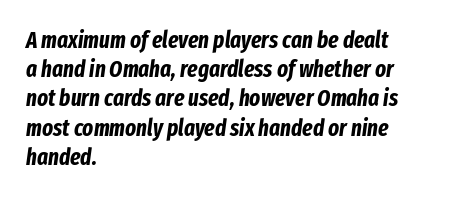
The image shows 23 px bold type, italic (leaning right); set left-aligned, normal line spacing (1.27x), normal letter spacing, not underlined.
